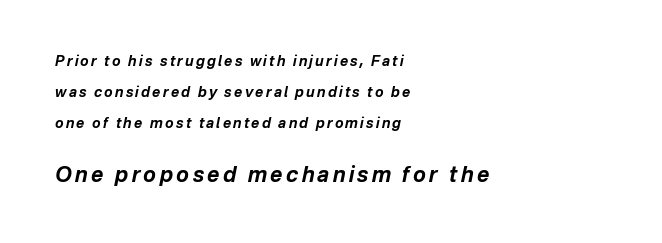
The block sitting lower on the canvas is the one with enlarged characters. Bare-footed words on every line. The rag falls on the right side of this text block. The designer dialed line spacing up above the default. The text carries the slant typical of an italic or oblique font.
